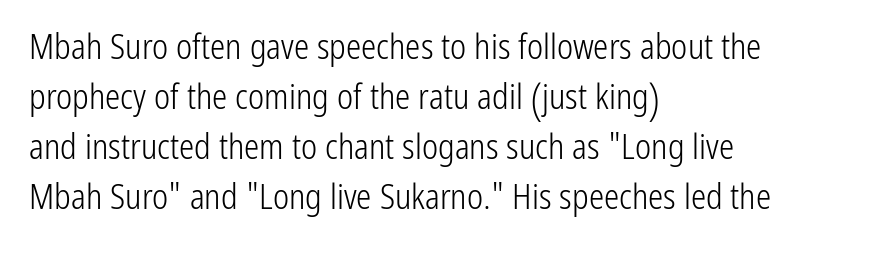
{"serif": "no", "italic": "no", "bold": "no", "weight": "light", "width": "condensed", "stroke_contrast": "low", "x_height": "medium", "monospaced": "no", "underline": "no", "align": "left", "line_spacing": "normal", "line_spacing_ratio": 1.47, "letter_spacing": "normal", "letter_spacing_em": 0.0, "glyph_px": 34}
